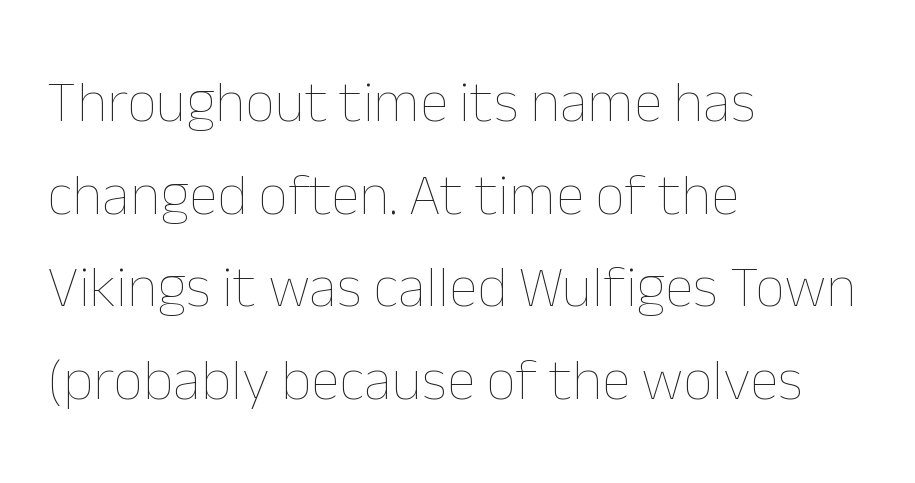
{"italic": "no", "bold": "no", "weight": "thin", "width": "normal", "stroke_contrast": "low", "x_height": "medium", "monospaced": "no", "underline": "no", "align": "left", "line_spacing": "normal", "line_spacing_ratio": 1.57, "letter_spacing": "normal", "letter_spacing_em": 0.0, "glyph_px": 59}
